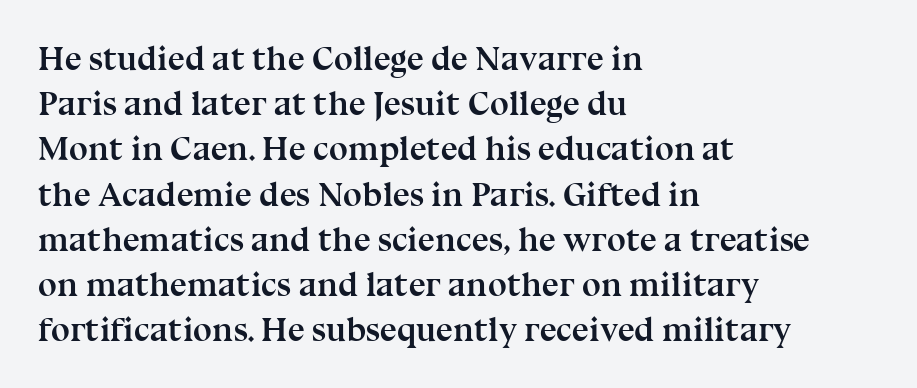
The image shows 34 px semibold serif type, upright; set left-aligned, normal line spacing (1.33x), normal letter spacing, not underlined; medium stroke contrast and a medium x-height.
